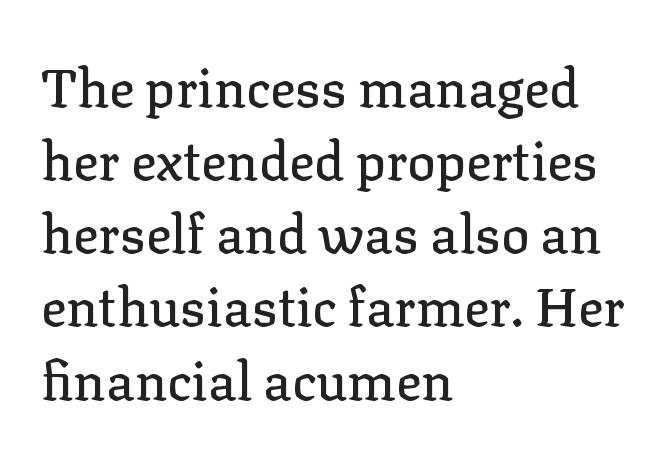
{"serif": "yes", "italic": "no", "width": "normal", "stroke_contrast": "low", "x_height": "medium", "monospaced": "no", "underline": "no", "align": "left", "line_spacing": "normal", "line_spacing_ratio": 1.38, "letter_spacing": "normal", "letter_spacing_em": 0.0, "glyph_px": 53}
